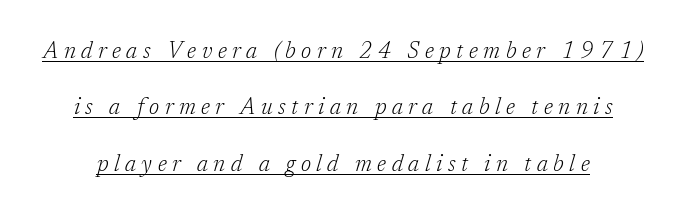
Q: Is the text bold? A: No.
Q: Is the text italic (slanted)? A: Yes, it leans right by about 17 degrees.
Q: Is the text underlined? A: Yes.
Q: Is the spacing between letters normal or unusually wide? A: Unusually wide.
Q: Is the spacing between lines tight, normal or loose? A: Loose.
